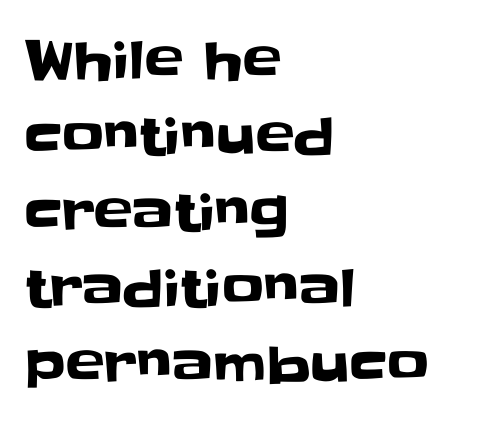
{"serif": "no", "italic": "no", "width": "normal", "stroke_contrast": "low", "x_height": "large", "monospaced": "no", "underline": "no", "align": "left", "line_spacing": "normal", "line_spacing_ratio": 1.46, "letter_spacing": "normal", "letter_spacing_em": 0.0, "glyph_px": 52}
